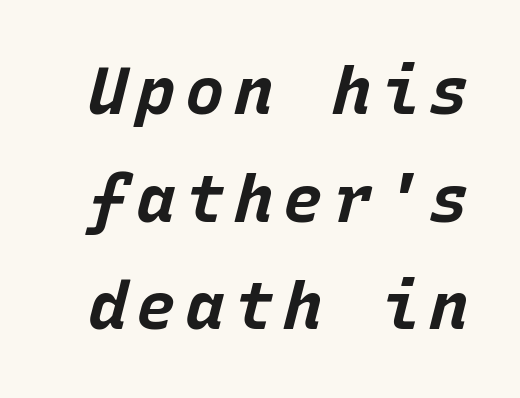
The image shows 66 px bold type, italic (leaning right), monospaced; set normal line spacing (1.63x), not underlined; low stroke contrast and a large x-height.
